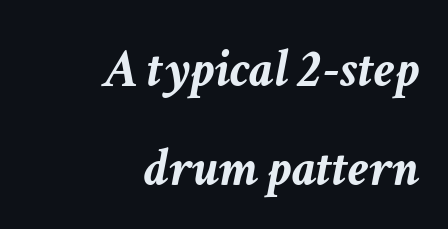
The image shows 54 px semibold type, italic (leaning right); set right-aligned, line spacing 1.84x, normal letter spacing, not underlined; low stroke contrast and a medium x-height.
